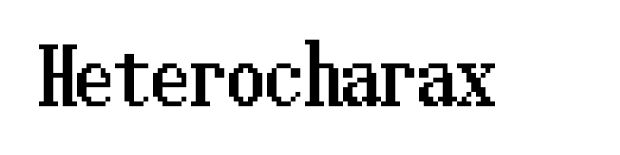
{"italic": "no", "width": "condensed", "stroke_contrast": "low", "x_height": "medium", "underline": "no", "letter_spacing": "normal", "letter_spacing_em": 0.0, "glyph_px": 76}
